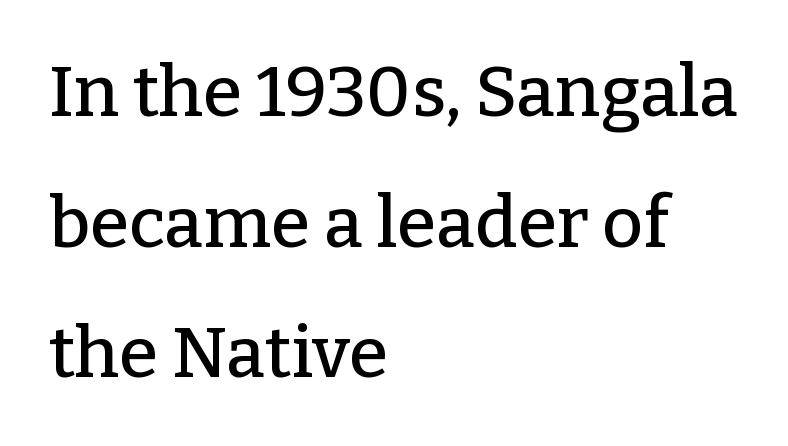
{"serif": "yes", "italic": "no", "width": "normal", "stroke_contrast": "low", "x_height": "medium", "monospaced": "no", "underline": "no", "align": "left", "line_spacing_ratio": 1.84, "letter_spacing": "normal", "letter_spacing_em": 0.0, "glyph_px": 71}
